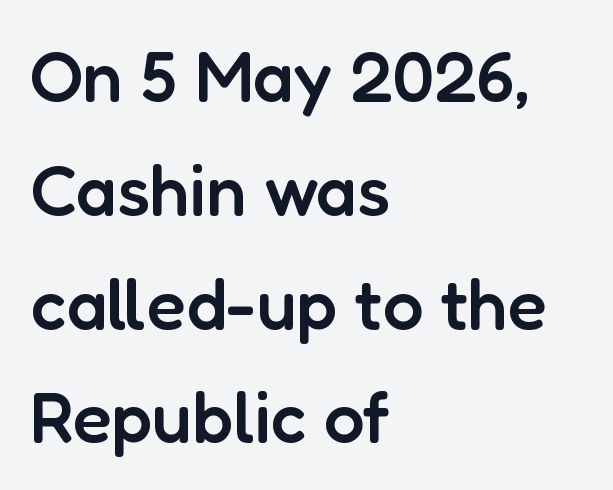
{"serif": "no", "italic": "no", "bold": "semi", "weight": "semibold", "width": "normal", "stroke_contrast": "low", "x_height": "medium", "monospaced": "no", "underline": "no", "align": "left", "line_spacing": "normal", "line_spacing_ratio": 1.58, "letter_spacing": "normal", "letter_spacing_em": 0.0, "glyph_px": 72}
